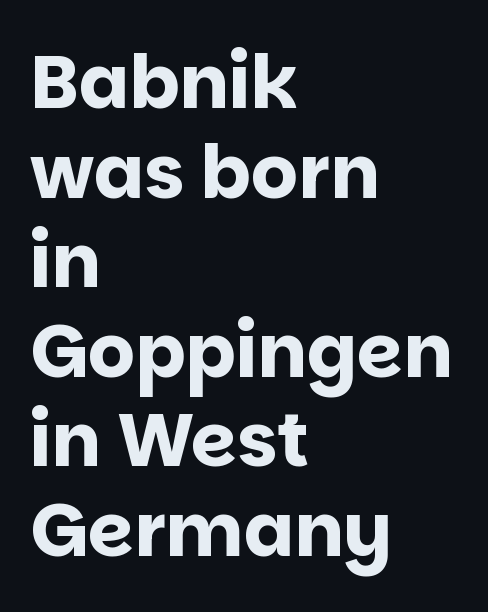
These lines stack with their left ends in a neat column. The horizontal fit of the characters is conventional and even. Note the varied advance widths — an 'i' is clearly narrower than an 'm'. Every character sits straight up, as roman type does. The specimen omits any rule beneath the text block's lines. Caption: bold face, heavy strokes.
